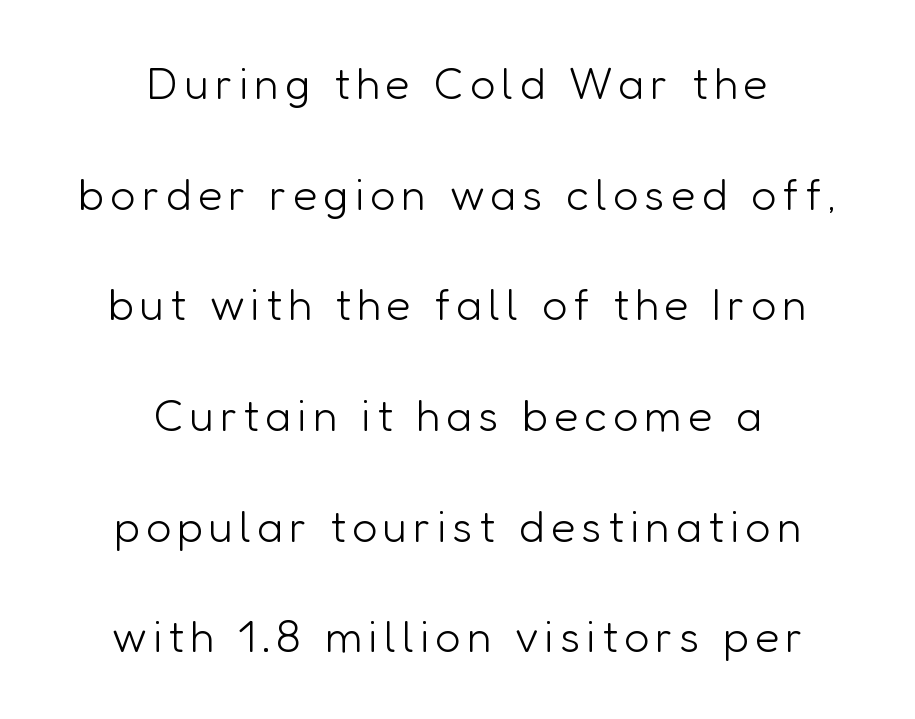
Quick note: not italic, upright. Think standard paragraph weight, or any step lighter than that. Think of a printed novel: that variable character pitch is what you see here. The passage is arranged like a title page — every line centered.
